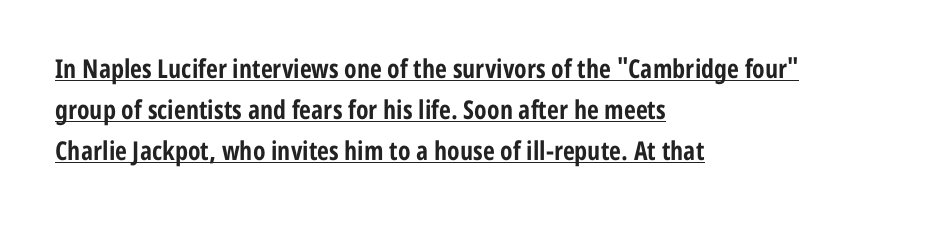
Q: Is the text bold? A: Yes.
Q: Is the text italic (slanted)? A: No, it is upright.
Q: Is the text underlined? A: Yes.
Q: How is the paragraph aligned? A: Left-aligned.
Q: Is the spacing between letters normal or unusually wide? A: Normal.
Q: Is the spacing between lines tight, normal or loose? A: Normal.
